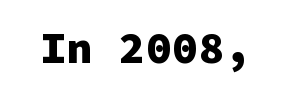
Each word holds together tightly as a unit, with standard inter-letter gaps. Is this a fixed-width face? Yes — each glyph sits in an identical cell. Does the lettering tilt? It doesn't — this is upright. No feet cap the strokes, marking this as sans-serif type.
